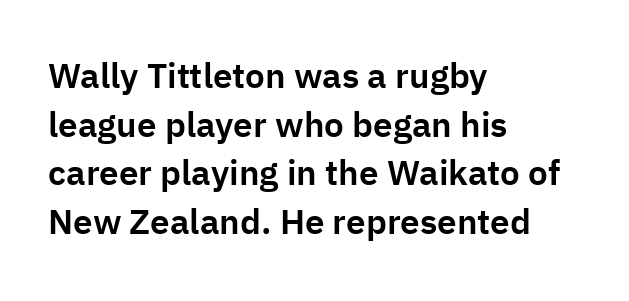
The image shows 35 px sans-serif type, upright; set left-aligned, normal line spacing (1.39x), normal letter spacing, not underlined; low stroke contrast and a medium x-height.
